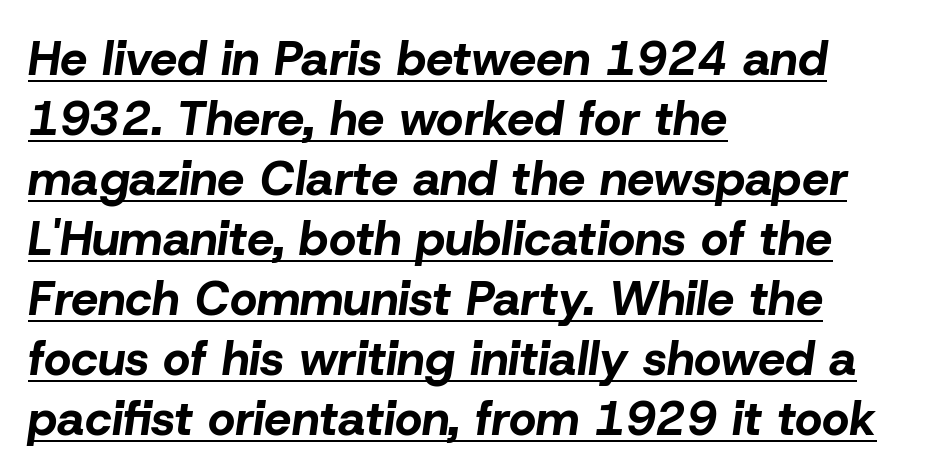
{"italic": "yes", "lean": "right", "slant_degrees": 8, "bold": "yes", "weight": "bold", "width": "normal", "stroke_contrast": "low", "x_height": "medium", "monospaced": "no", "underline": "yes", "align": "left", "line_spacing": "normal", "line_spacing_ratio": 1.25, "letter_spacing": "normal", "letter_spacing_em": 0.0, "glyph_px": 48}
